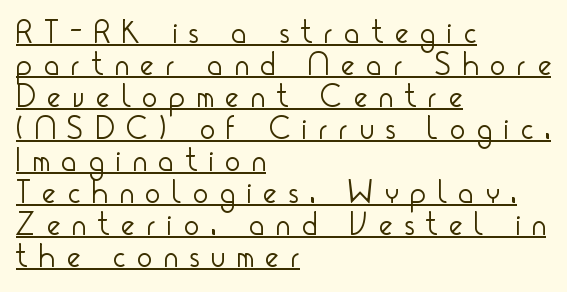
Between one letter and the next there's a generous, obvious gap. The face used here is proportionally spaced, like ordinary book or web type. The font is comparable to plain body text, perhaps lighter. Horizontally, the lines are justified to the leading edge only. The designer dialed line spacing down below the default.
